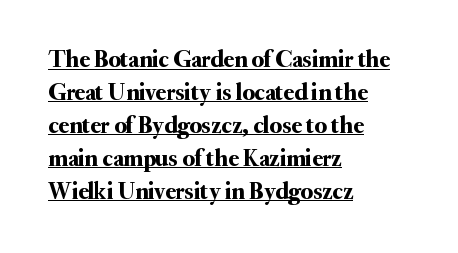
Has an underline been added? It has. Upright lettering throughout. The passage shown stacks its lines at a standard gap. Observe the ordinary spacing: letters are neighbours, not strangers. These lines are set flush left with a ragged right edge.
